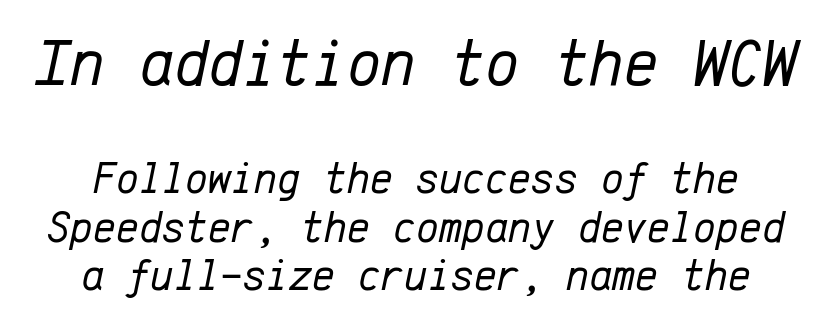
Observe the lean: these are italic letterforms. Honestly, there is no underline to notice here at all. Note: larger setting up top, smaller setting below. Default kerning and tracking; the words read as compact shapes. You could barely slide anything between these rows. Monospaced: the letters line up in strict vertical columns.
